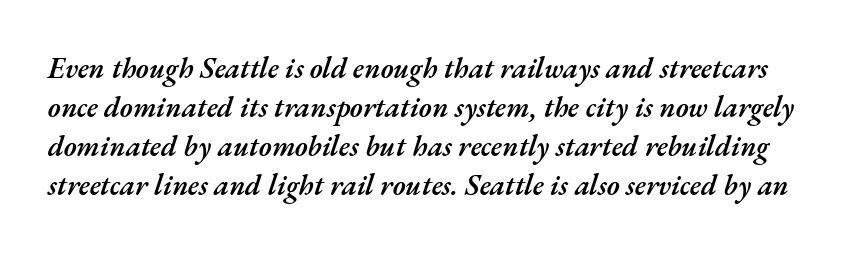
The image shows 29 px semibold type, italic (leaning right); set normal line spacing (1.35x), normal letter spacing, not underlined; medium stroke contrast and a small x-height.
